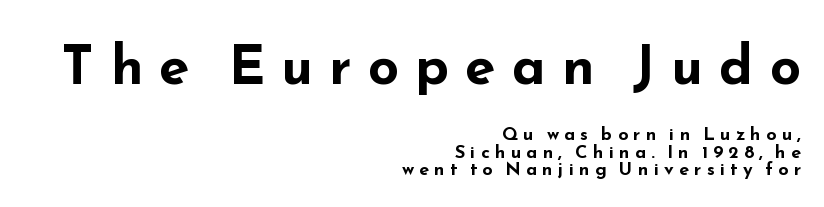
The image shows 55 px bold, wide sans-serif type, upright; set right-aligned, tight line spacing (0.97x), unusually wide letter spacing (+0.29 em), not underlined; the first (top) block is 3.06x larger; low stroke contrast and a small x-height.
